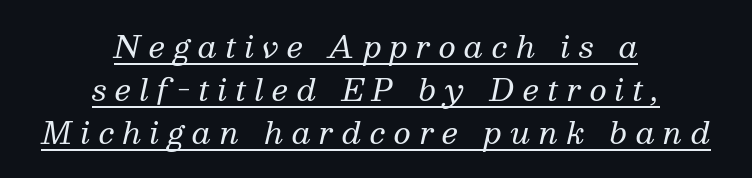
Q: Is the text bold? A: No.
Q: Is the text italic (slanted)? A: Yes, it leans right by about 13 degrees.
Q: Is the typeface a serif or a sans-serif typeface? A: Serif.
Q: Is the text underlined? A: Yes.
Q: How is the paragraph aligned? A: Centered.
Q: Is the spacing between letters normal or unusually wide? A: Unusually wide.
Q: Is the spacing between lines tight, normal or loose? A: Normal.
Q: Width (condensed, normal, or wide)? A: Normal.
Q: Stroke contrast? A: Medium.
Q: x-height? A: Medium.
Q: Monospaced? A: No.
